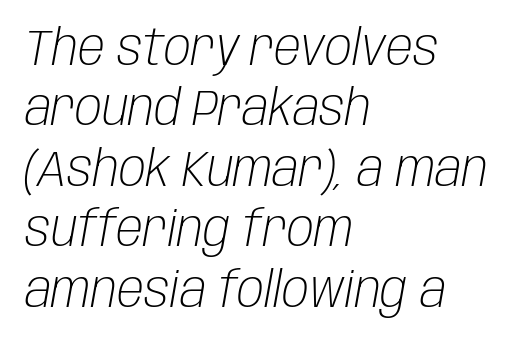
{"italic": "yes", "lean": "right", "slant_degrees": 10, "bold": "no", "weight": "light", "width": "condensed", "stroke_contrast": "low", "x_height": "large", "monospaced": "no", "underline": "no", "align": "left", "line_spacing_ratio": 1.21, "letter_spacing": "normal", "letter_spacing_em": 0.0, "glyph_px": 50}
